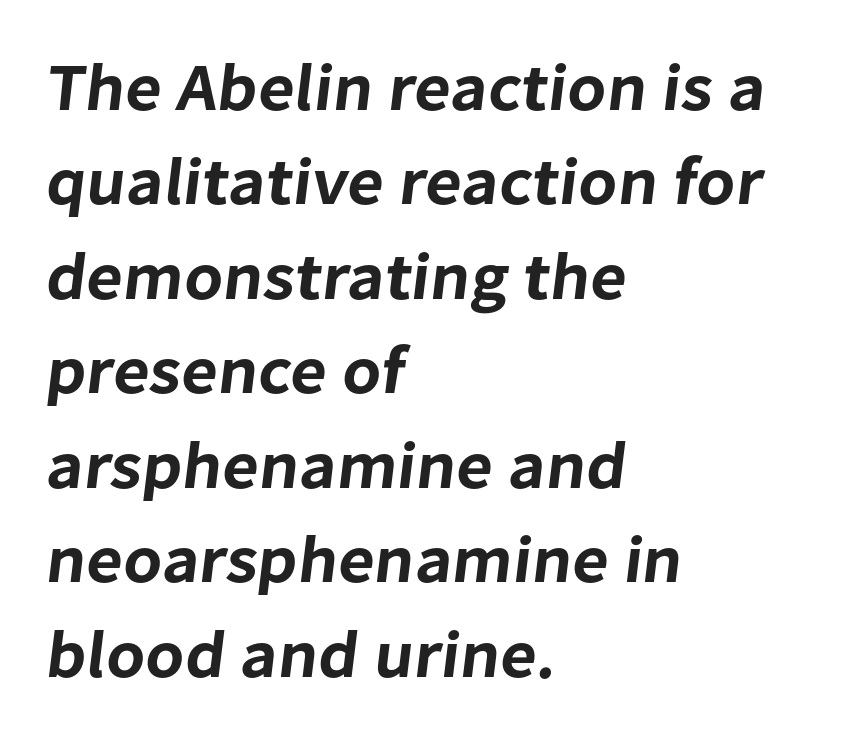
Q: Is the typeface a serif or a sans-serif typeface? A: Sans-serif.
Q: Is the text underlined? A: No.
Q: How is the paragraph aligned? A: Left-aligned.
Q: Is the spacing between letters normal or unusually wide? A: Normal.
Q: Is the spacing between lines tight, normal or loose? A: Normal.
Q: Width (condensed, normal, or wide)? A: Normal.
Q: Stroke contrast? A: Low.
Q: x-height? A: Medium.
Q: Monospaced? A: No.
